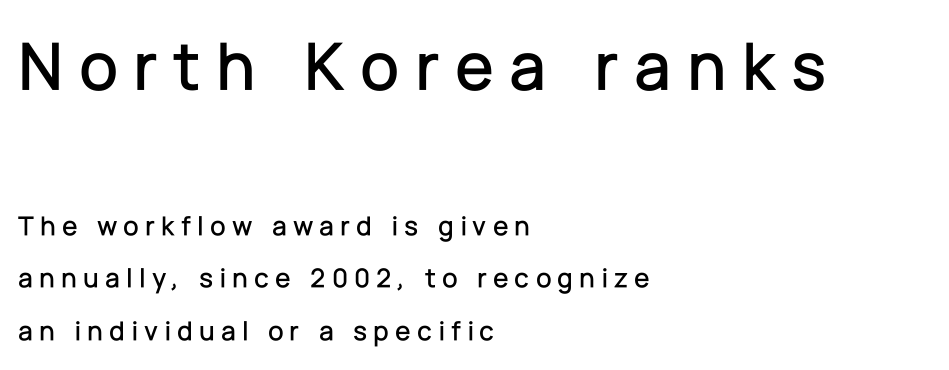
Line starts are locked; line ends wander. The passage shown is typed in a proportional face where columns would drift. Italic: no, the glyphs are upright roman. The font family rendered here belongs to the sans-serif group. Short note: letters widely spaced.
